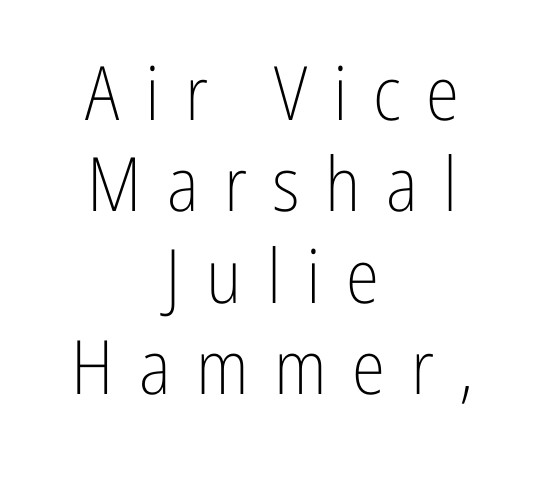
Q: Is the text bold? A: No.
Q: Is the text italic (slanted)? A: No, it is upright.
Q: Is the typeface a serif or a sans-serif typeface? A: Sans-serif.
Q: Is the text underlined? A: No.
Q: How is the paragraph aligned? A: Centered.
Q: Is the spacing between letters normal or unusually wide? A: Unusually wide.
Q: Width (condensed, normal, or wide)? A: Condensed.
Q: Stroke contrast? A: Low.
Q: x-height? A: Medium.
Q: Monospaced? A: No.
